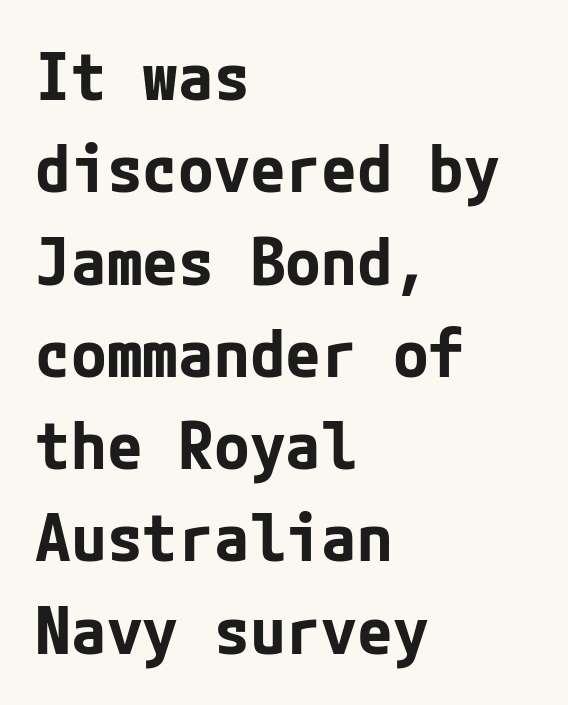
The image shows 65 px bold sans-serif type, upright; set left-aligned, normal line spacing (1.42x), normal letter spacing, not underlined; low stroke contrast and a medium x-height.
